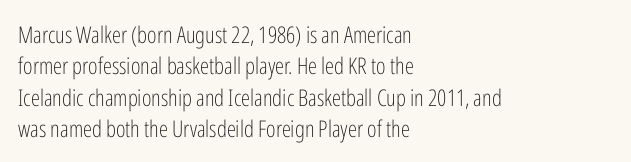
One glance says typical: line gaps are just what's usual. What stands out about the letter spacing? Nothing — it is the standard amount. This reads as an unemphasized weight, regular at the heaviest. The text block is weighted toward the left margin, trailing off unevenly rightward. Descender tails drop into unmarked territory. The specimen reads as upright at a glance.
